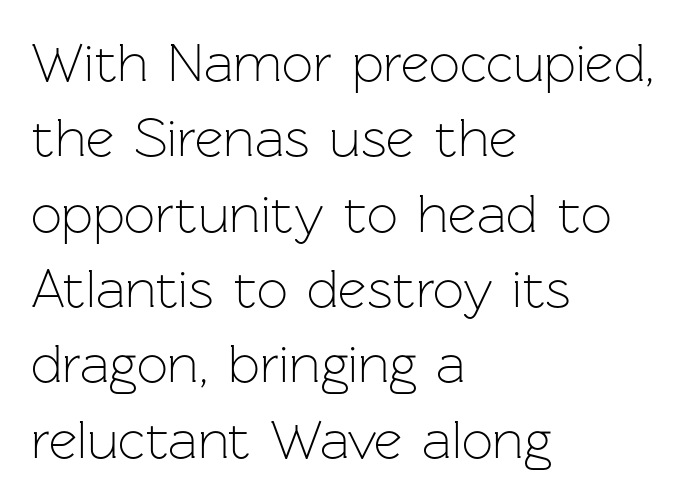
Anything drawn beneath the words? Only blank space. Posture: vertical. Stem width sits at or under what a default text font uses. Leading: standard. Compared with a centered layout, this one pins lines to the left instead.
